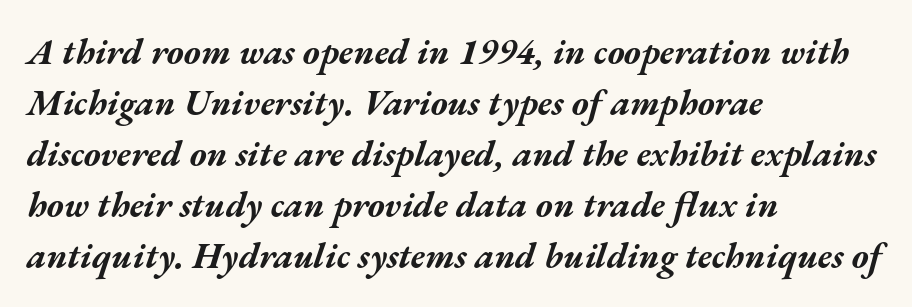
Notice how descenders clear the ascenders below comfortably — that's standard leading. Plain, unruled lines of type. Quick note: italic. This sample has the flowing, uneven cadence of proportional lettering. Caption: multi-line text, flush left, ragged right.
